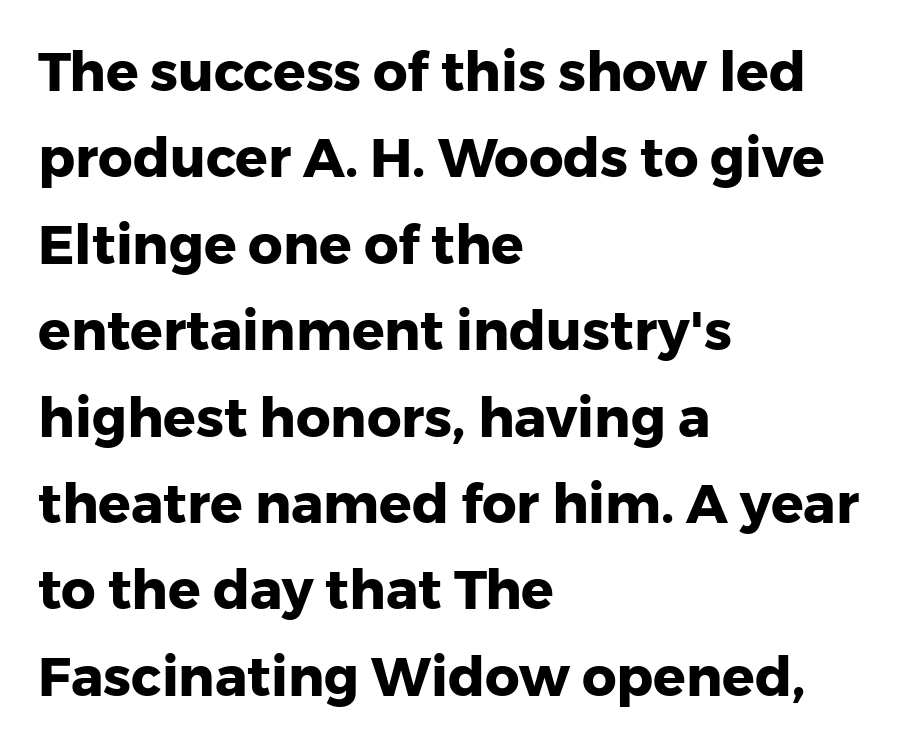
The image shows 54 px heavy sans-serif type, upright; set left-aligned, normal line spacing (1.6x), normal letter spacing, not underlined; low stroke contrast and a medium x-height.
